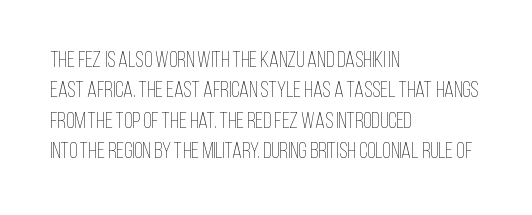
The image shows 22 px text type, upright; set left-aligned, normal line spacing (1.38x), normal letter spacing, not underlined.
